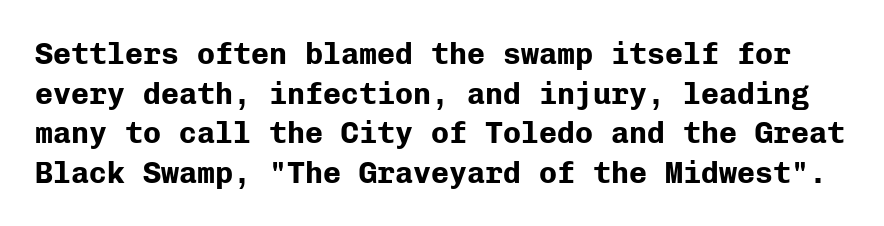
The rendering shows plain stroke endings on the letterforms — a sans-serif design. The gap between lines stays unmarked. Horizontal bands of white between lines are of average thickness. When letters stand straight like this, we call the style roman or upright. A typesetter would call this monospace, since all characters share one set width. Students, this is bold: see how much ink each stroke carries.
